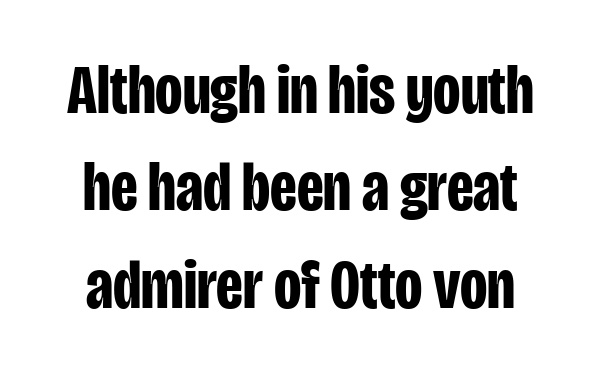
The image shows 71 px bold, condensed sans-serif type, upright; set normal line spacing (1.37x), normal letter spacing, not underlined; low stroke contrast and a large x-height.
